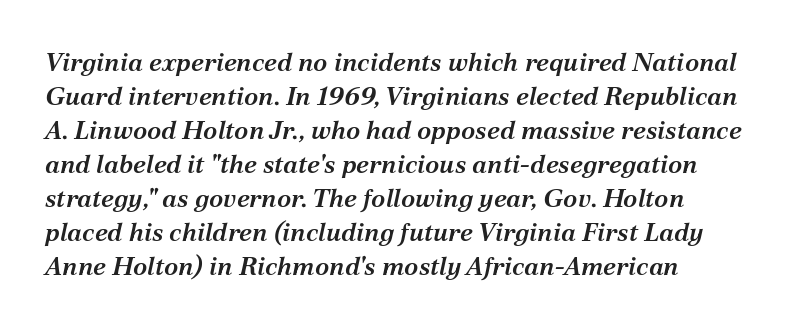
{"italic": "yes", "lean": "right", "slant_degrees": 12, "bold": "semi", "underline": "no", "align": "left", "line_spacing": "normal", "line_spacing_ratio": 1.31, "letter_spacing": "normal", "letter_spacing_em": 0.0, "glyph_px": 26}
